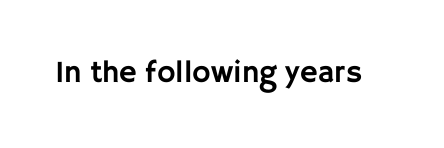
In terms of letterspacing, this is plain default setting. This is sans-serif lettering, the kind often seen on screens and signage. The strip under each line holds only bare page. Think of a printed novel: that variable character pitch is what you see here. Do the letters lean? They stand straight.
